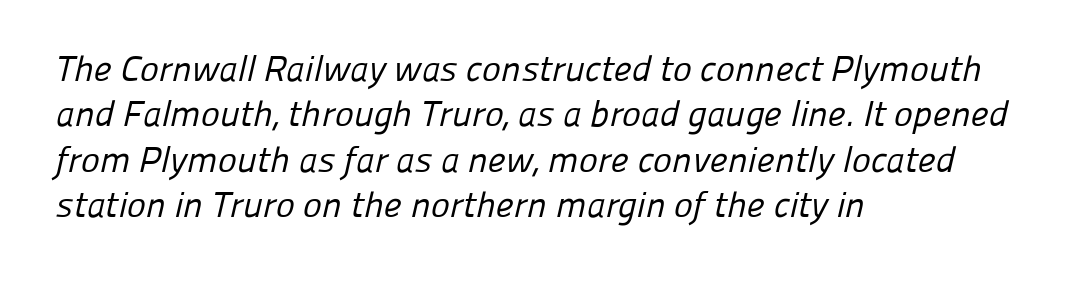
Proportional: the letters do not fall into vertical columns. The font sits on the lighter half of the weight spectrum, regular included. The rendering uses a moderate line-height, typical for paragraphs. Leftover space on each line is placed entirely after the last word.
